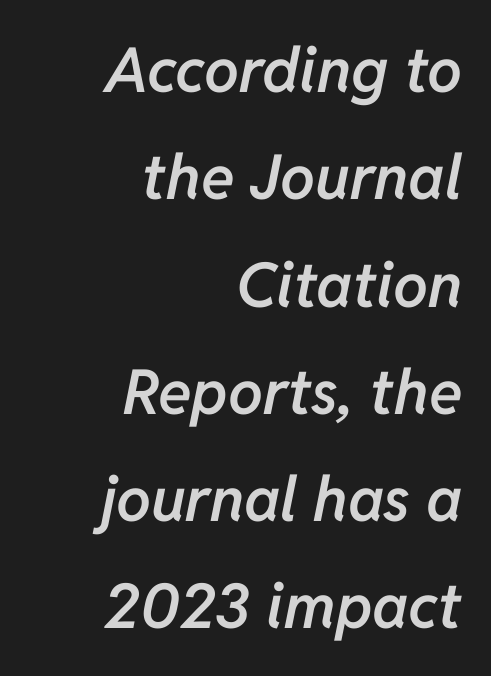
Q: Is the text bold? A: Semi-bold.
Q: Is the text italic (slanted)? A: Yes, it leans right by about 11 degrees.
Q: Is the text underlined? A: No.
Q: How is the paragraph aligned? A: Right-aligned.
Q: Is the spacing between letters normal or unusually wide? A: Normal.
Q: Width (condensed, normal, or wide)? A: Normal.
Q: Stroke contrast? A: Low.
Q: x-height? A: Medium.
Q: Monospaced? A: No.
